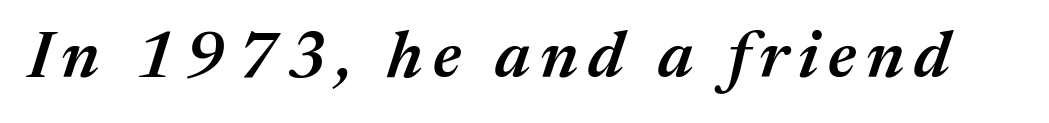
A fair bit of extra ink — the face is semibold, not bold. The words here are not underlined. You could not count columns in this text — the font is proportionally spaced. Would a proofreader flag this as italicized? Yes.
